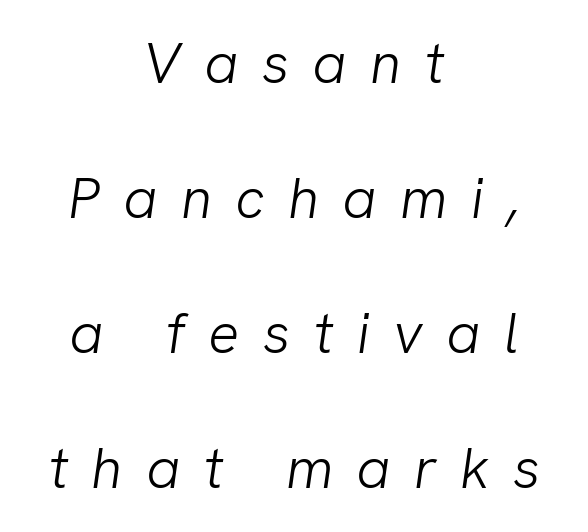
{"serif": "no", "bold": "no", "weight": "light", "width": "normal", "stroke_contrast": "low", "x_height": "medium", "monospaced": "no", "underline": "no", "align": "center", "line_spacing": "loose", "line_spacing_ratio": 2.33, "letter_spacing": "wide", "letter_spacing_em": 0.4, "glyph_px": 58}
